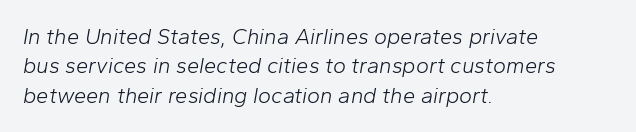
The image shows 22 px text type, italic (leaning right); set left-aligned, normal line spacing (1.34x), normal letter spacing, not underlined.
